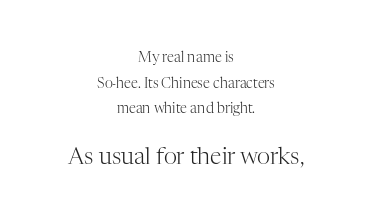
Block two is the big one; block one sits smaller above it. Each word holds together tightly as a unit, with standard inter-letter gaps. The specimen reads as upright at a glance. Descenders are the only things crossing below the line. The weight would be labelled regular, book, light, or lighter still.
